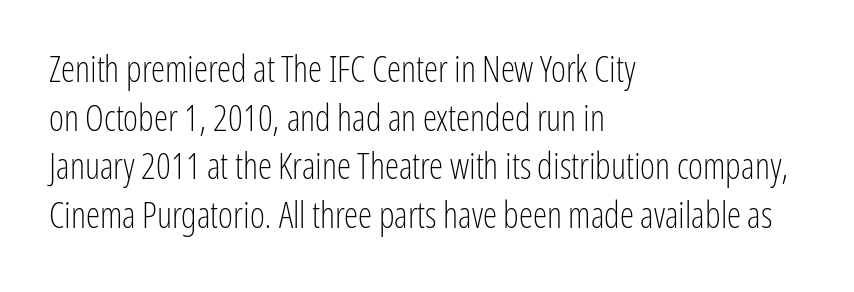
The image shows 36 px light, condensed sans-serif type, upright; set left-aligned, normal line spacing (1.35x), normal letter spacing, not underlined; low stroke contrast and a medium x-height.
